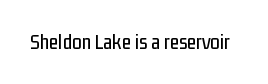
The image shows 21 px text type, upright; set normal letter spacing, not underlined.
